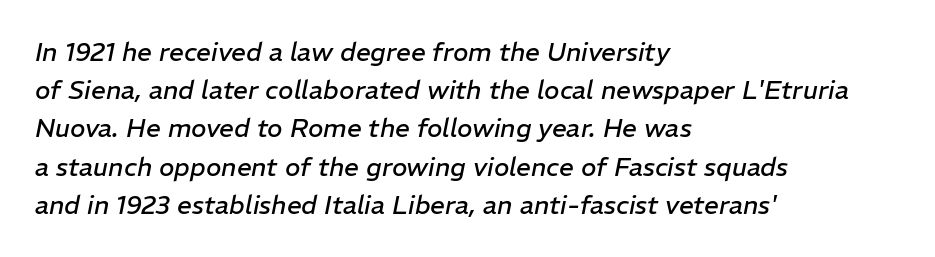
Q: Is the text bold? A: No.
Q: Is the text italic (slanted)? A: Yes, it leans right by about 11 degrees.
Q: Is the text underlined? A: No.
Q: How is the paragraph aligned? A: Left-aligned.
Q: Is the spacing between letters normal or unusually wide? A: Normal.
Q: Is the spacing between lines tight, normal or loose? A: Normal.
